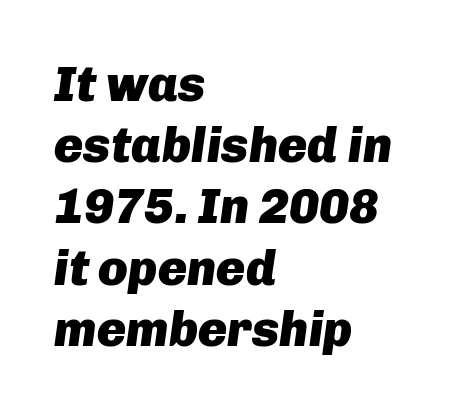
{"italic": "yes", "lean": "right", "slant_degrees": 8, "bold": "yes", "weight": "heavy", "width": "normal", "stroke_contrast": "low", "x_height": "medium", "monospaced": "no", "underline": "no", "align": "left", "line_spacing": "normal", "line_spacing_ratio": 1.25, "letter_spacing": "normal", "letter_spacing_em": 0.0, "glyph_px": 49}
